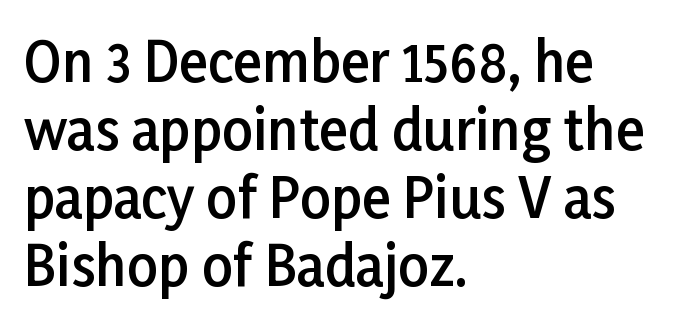
{"serif": "no", "italic": "no", "bold": "semi", "weight": "semibold", "width": "normal", "stroke_contrast": "low", "x_height": "medium", "monospaced": "no", "underline": "no", "align": "left", "line_spacing": "normal", "line_spacing_ratio": 1.26, "letter_spacing": "normal", "letter_spacing_em": 0.0, "glyph_px": 54}
